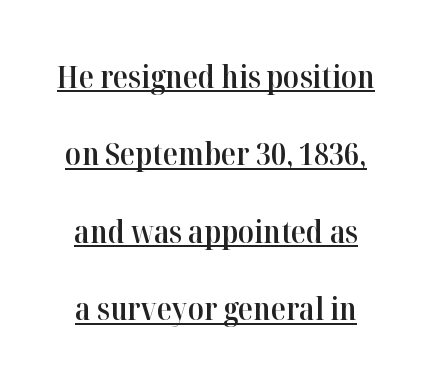
The passage shown is typeset with a serif family. A rule runs beneath these lines of type. Each word holds together tightly as a unit, with standard inter-letter gaps. A typesetter would call this proportional, since set widths differ per character. Weight check: semibold — heavier than regular, not quite bold.
